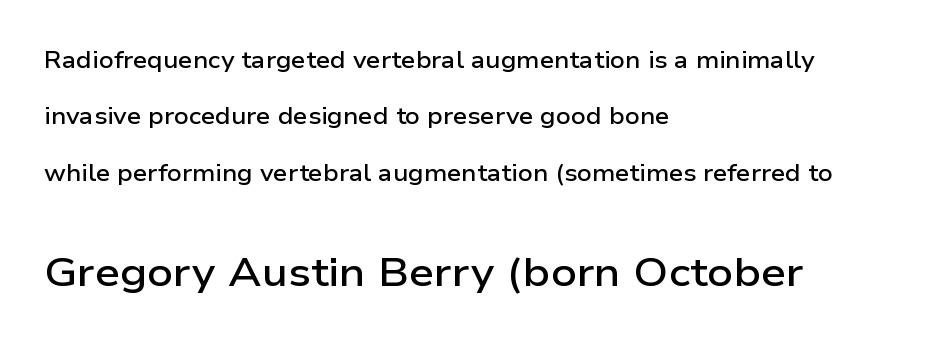
Q: Is the text bold? A: Semi-bold.
Q: Is the text italic (slanted)? A: No, it is upright.
Q: Is the typeface a serif or a sans-serif typeface? A: Sans-serif.
Q: Is the text underlined? A: No.
Q: How is the paragraph aligned? A: Left-aligned.
Q: Is the spacing between letters normal or unusually wide? A: Normal.
Q: Is the spacing between lines tight, normal or loose? A: Loose.
Q: Which block of text is set in a larger size, the first (top) or the second (bottom)? A: The second (bottom) one.
Q: Width (condensed, normal, or wide)? A: Wide.
Q: Stroke contrast? A: Low.
Q: x-height? A: Medium.
Q: Monospaced? A: No.
